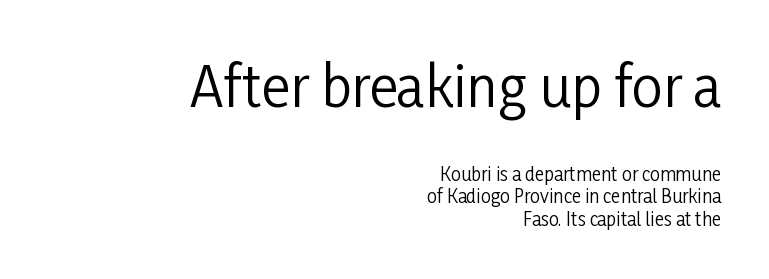
Q: Is the text bold? A: No.
Q: Is the text italic (slanted)? A: No, it is upright.
Q: Is the typeface a serif or a sans-serif typeface? A: Sans-serif.
Q: Is the text underlined? A: No.
Q: How is the paragraph aligned? A: Right-aligned.
Q: Is the spacing between letters normal or unusually wide? A: Normal.
Q: Is the spacing between lines tight, normal or loose? A: Normal.
Q: Which block of text is set in a larger size, the first (top) or the second (bottom)? A: The first (top) one.
Q: Width (condensed, normal, or wide)? A: Condensed.
Q: Stroke contrast? A: Low.
Q: x-height? A: Medium.
Q: Monospaced? A: No.
